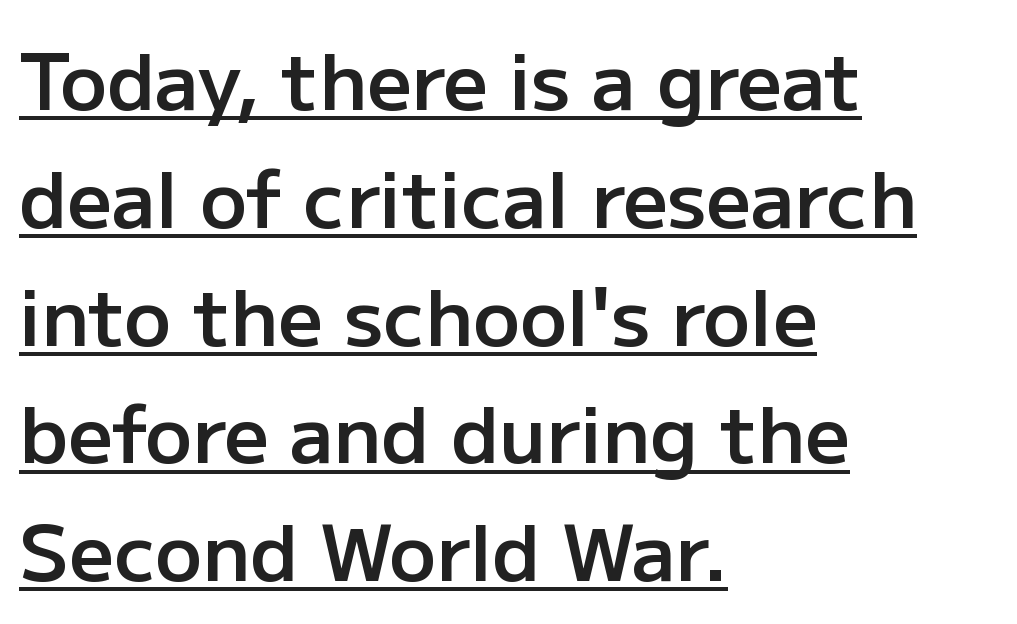
The passage shown is typed in a proportional face where columns would drift. A student would call this left alignment; a typographer would say flush left, rag right. Nope, no serifs anywhere on these letters. Firm but not heavy-handed strokes: this text is semibold. The gaps between neighbouring characters are ordinary and unremarkable. A typesetter would call this leading conventional body-copy spacing.
